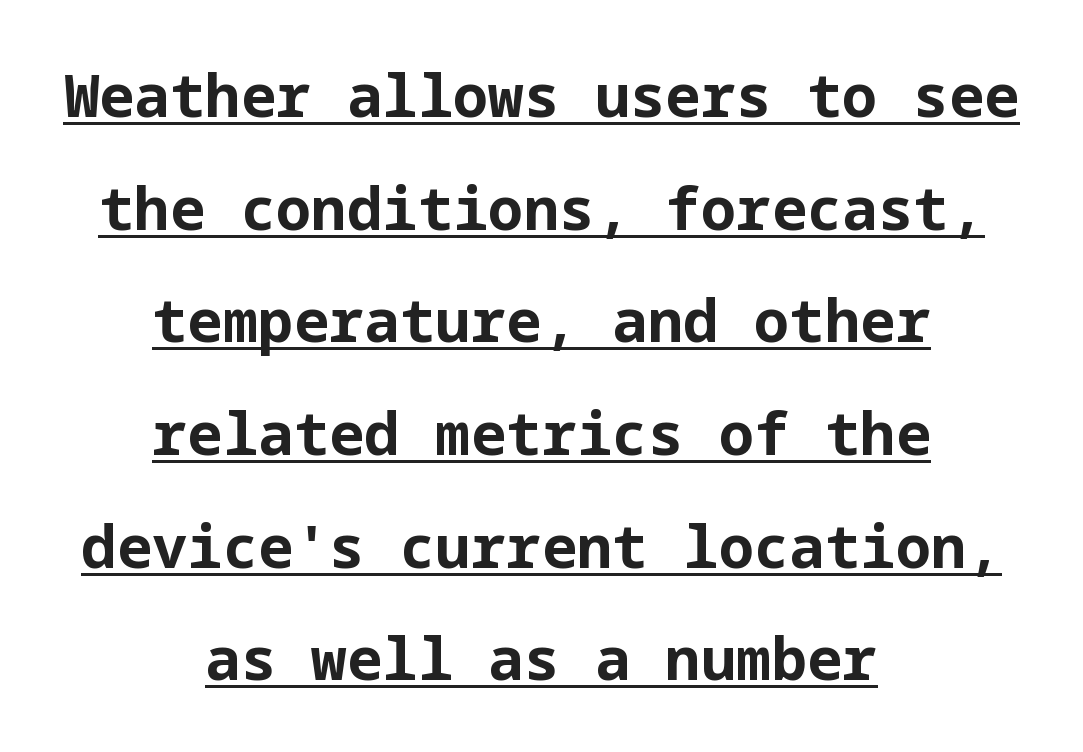
The image shows 59 px bold sans-serif type, upright; set centered, loose line spacing (1.91x), normal letter spacing, underlined; low stroke contrast and a medium x-height.
